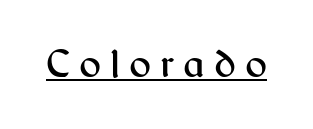
The image shows 41 px sans-serif type, upright; set unusually wide letter spacing (+0.22 em), underlined; medium stroke contrast and a medium x-height.
